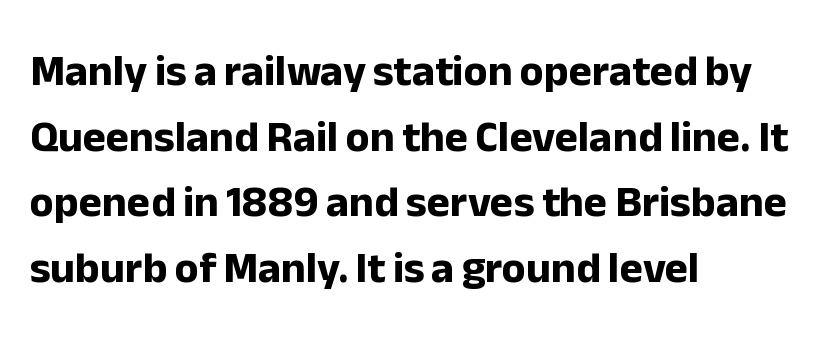
Typesetter's note: full bold, strokes at maximum text heaviness. One glance says typical: line gaps are just what's usual. The baseline area is clear. Font category for this specimen: sans-serif. Standard letterfit; no display-style spreading of the glyphs.
